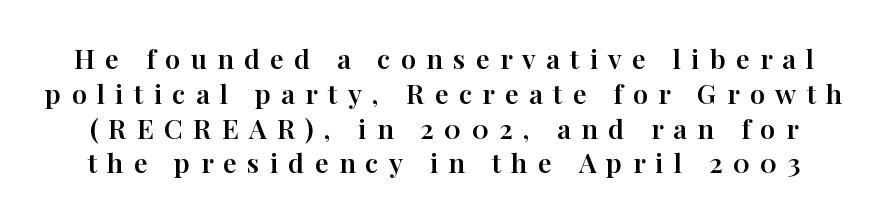
Q: Is the text italic (slanted)? A: No, it is upright.
Q: Is the text underlined? A: No.
Q: Is the spacing between letters normal or unusually wide? A: Unusually wide.
Q: Is the spacing between lines tight, normal or loose? A: Normal.
